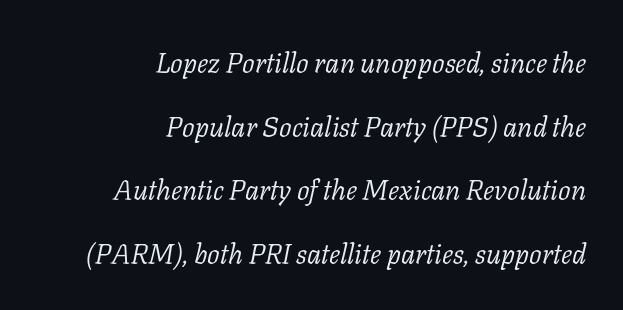
The image shows 28 px light serif type, italic (leaning right); set right-aligned, loose line spacing (2.27x), normal letter spacing, not underlined; low stroke contrast and a medium x-height.
